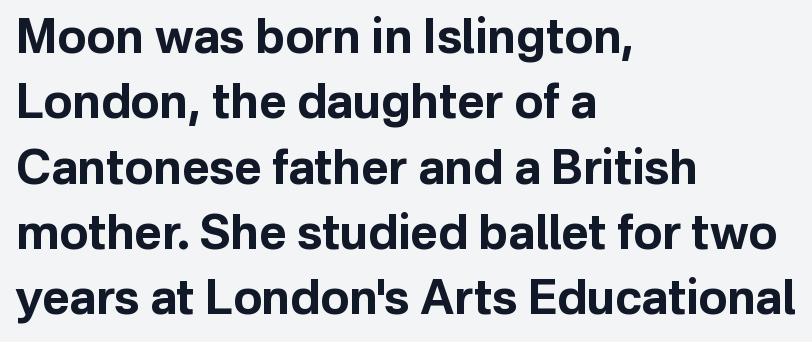
The image shows 47 px bold sans-serif type, upright; set left-aligned, normal line spacing (1.39x), normal letter spacing, not underlined; low stroke contrast and a medium x-height.
